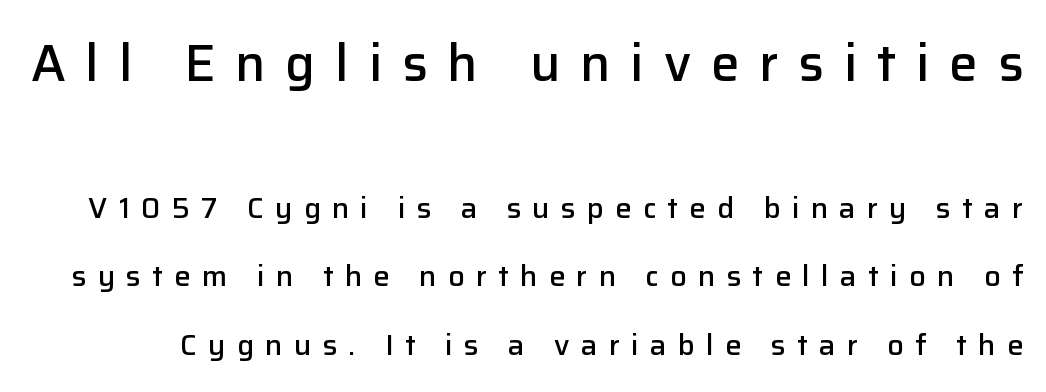
The image shows 51 px semibold sans-serif type, upright; set loose line spacing (2.37x), unusually wide letter spacing (+0.39 em), not underlined; the first (top) block is 1.76x larger; low stroke contrast and a medium x-height.
